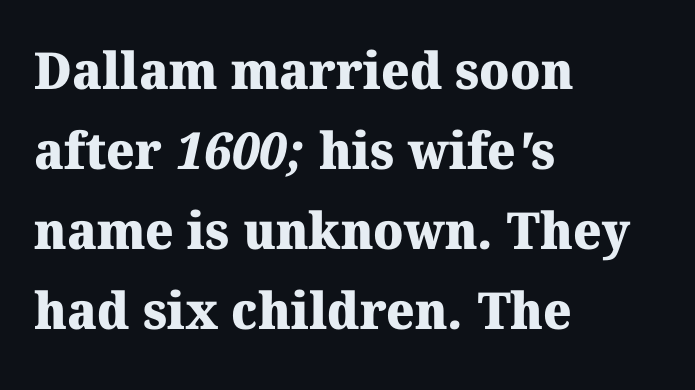
The image shows 51 px heavy serif type; set left-aligned, normal line spacing (1.57x), normal letter spacing, not underlined; medium stroke contrast and a medium x-height.
